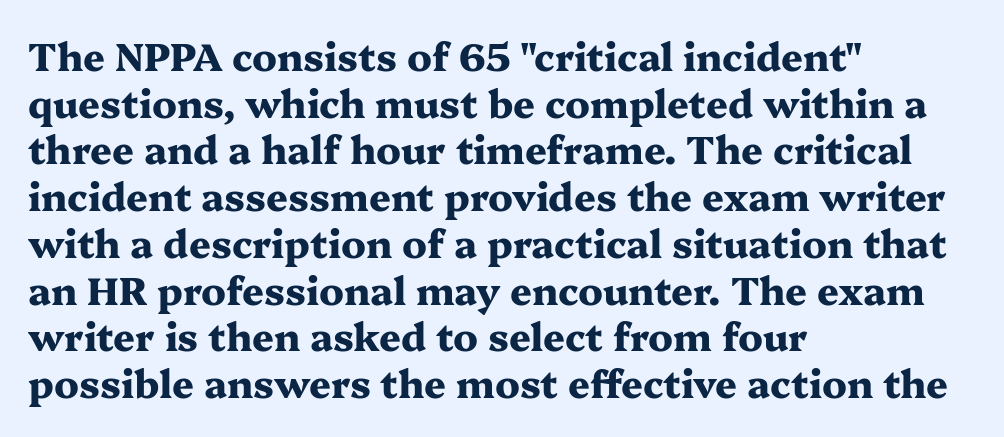
Glance below the letters and you will spot only blank space. Look at the bottom of the vertical strokes: they flare into serifs here. The passage shown is typed in a proportional face where columns would drift. Nobody touched the tracking dial on this one.
